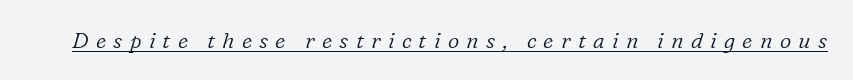
The line texture is sparse and dotted thanks to wide tracking. Nothing heavy about these letters — not bold at all. A typographer would call this underscored text. Style check: oblique.
